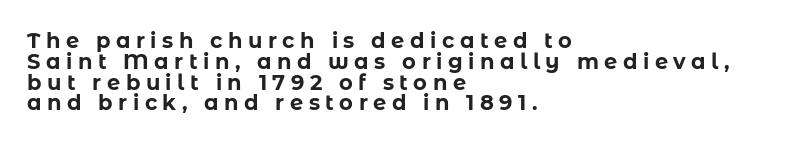
Where is the straight margin? On the left. Posture: vertical. Honestly, the letter spacing is so wide it's the main thing you notice. Is there much room between lines? No — they nearly touch. The strokes are fattened all the way to bold. Type without underlining.
